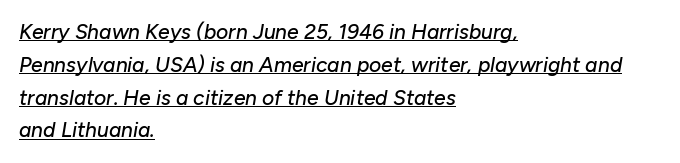
Q: Is the text italic (slanted)? A: Yes, it leans right by about 10 degrees.
Q: Is the text underlined? A: Yes.
Q: How is the paragraph aligned? A: Left-aligned.
Q: Is the spacing between letters normal or unusually wide? A: Normal.
Q: Is the spacing between lines tight, normal or loose? A: Normal.
